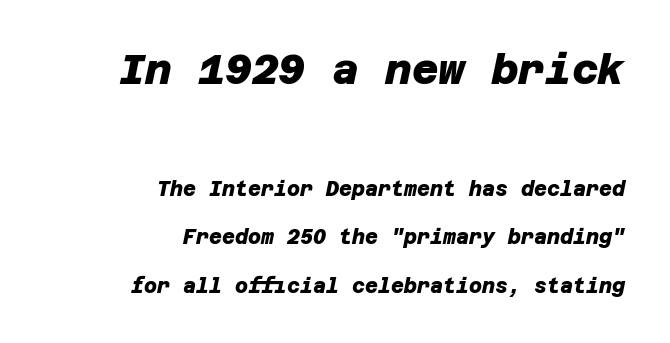
The image shows 41 px heavy sans-serif type; set right-aligned, loose line spacing (2.42x), normal letter spacing, not underlined; the first (top) block is 2.05x larger; low stroke contrast and a large x-height.
